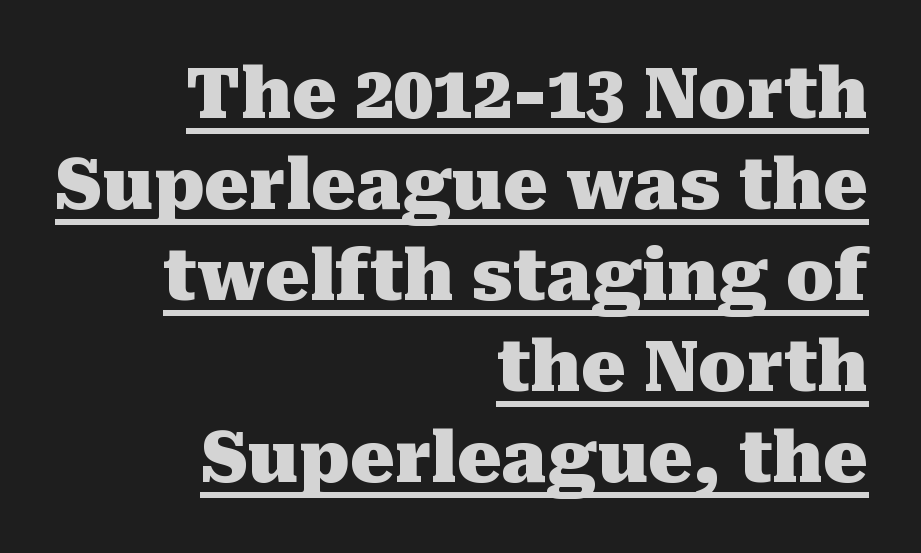
The image shows 70 px heavy serif type, upright; set right-aligned, normal line spacing (1.3x), normal letter spacing, underlined; medium stroke contrast and a medium x-height.
